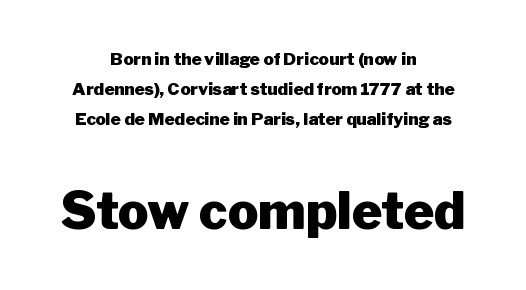
One-word summary of the alignment: center. The following chunk of copy outweighs the initial chunk in type size. Quick note: not italic, upright. The glyphs in this specimen are sans serif.
